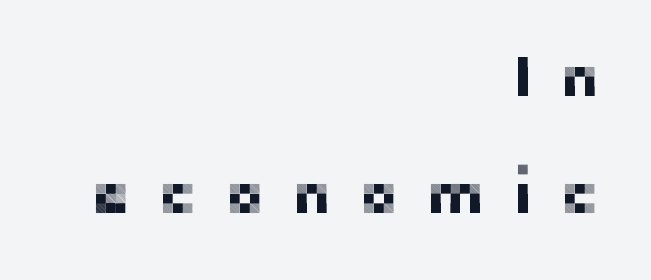
The area under the type is left untouched. The font family rendered here belongs to the sans-serif group. Casual observation: everything's shoved over to the right. A typesetter would call this proportional, since set widths differ per character. There is plenty of visible air inserted between adjacent glyphs.
